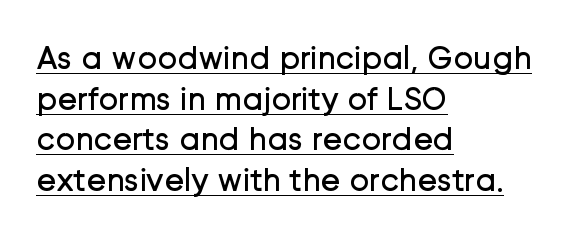
{"serif": "no", "italic": "no", "bold": "no", "weight": "regular", "width": "normal", "stroke_contrast": "low", "x_height": "medium", "monospaced": "no", "underline": "yes", "align": "left", "line_spacing_ratio": 1.23, "letter_spacing": "normal", "letter_spacing_em": 0.0, "glyph_px": 33}
